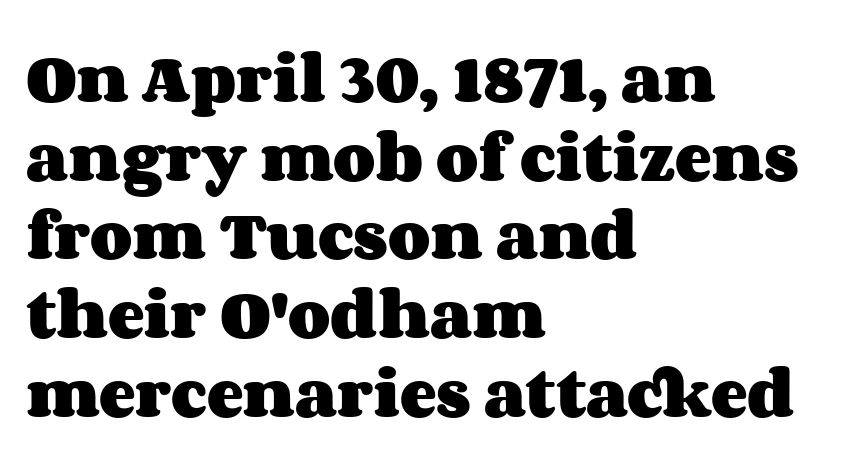
Q: Is the text bold? A: Yes.
Q: Is the text italic (slanted)? A: No, it is upright.
Q: Is the text underlined? A: No.
Q: How is the paragraph aligned? A: Left-aligned.
Q: Is the spacing between letters normal or unusually wide? A: Normal.
Q: Is the spacing between lines tight, normal or loose? A: Normal.
Q: Width (condensed, normal, or wide)? A: Wide.
Q: Stroke contrast? A: Medium.
Q: x-height? A: Large.
Q: Monospaced? A: No.
